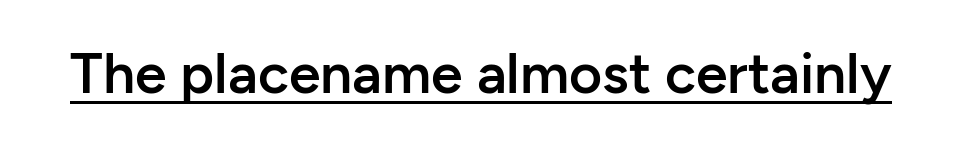
{"serif": "no", "italic": "no", "bold": "semi", "weight": "semibold", "width": "normal", "stroke_contrast": "low", "x_height": "medium", "monospaced": "no", "underline": "yes", "letter_spacing": "normal", "letter_spacing_em": 0.0, "glyph_px": 57}
